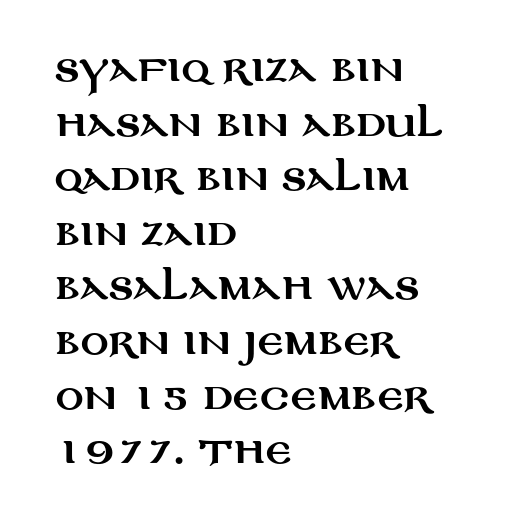
The image shows 35 px wide sans-serif type, upright; set left-aligned, normal line spacing (1.56x), normal letter spacing, not underlined; medium stroke contrast and a large x-height.
